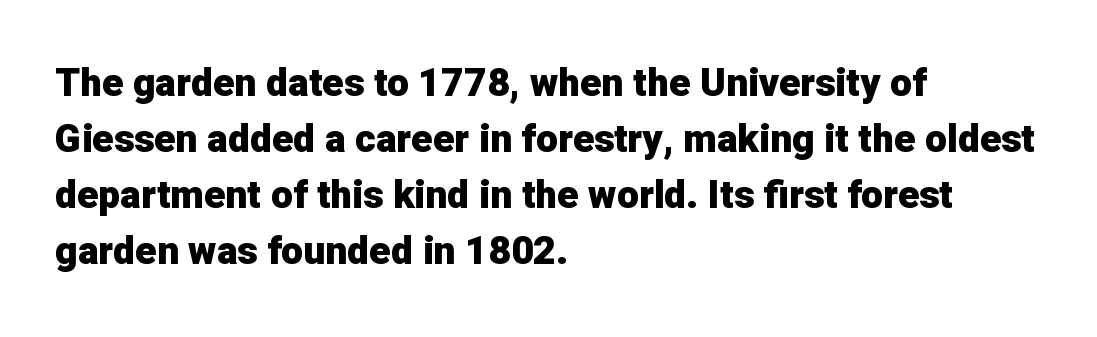
{"serif": "no", "italic": "no", "bold": "yes", "weight": "heavy", "width": "normal", "stroke_contrast": "low", "x_height": "medium", "monospaced": "no", "underline": "no", "align": "left", "line_spacing": "normal", "line_spacing_ratio": 1.44, "letter_spacing": "normal", "letter_spacing_em": 0.0, "glyph_px": 39}
